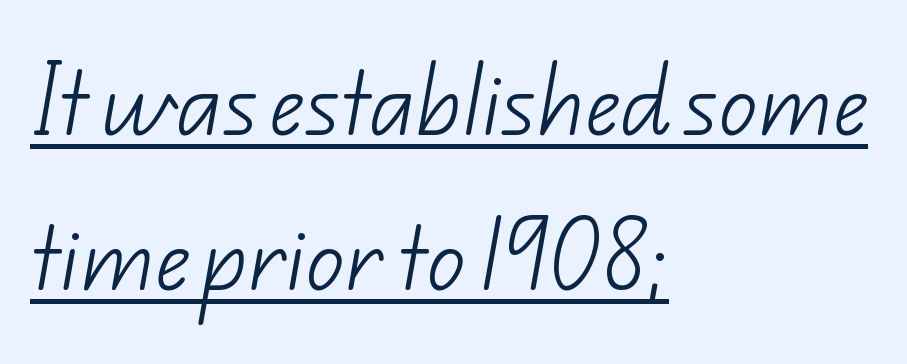
{"serif": "no", "bold": "no", "weight": "light", "width": "normal", "stroke_contrast": "low", "x_height": "small", "monospaced": "no", "underline": "yes", "align": "left", "line_spacing": "loose", "line_spacing_ratio": 2.01, "letter_spacing": "normal", "letter_spacing_em": 0.0, "glyph_px": 77}
